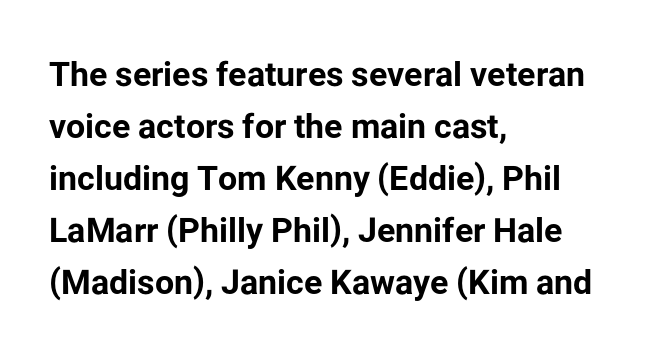
The image shows 34 px bold sans-serif type, upright; set left-aligned, normal line spacing (1.53x), normal letter spacing, not underlined; low stroke contrast and a medium x-height.
